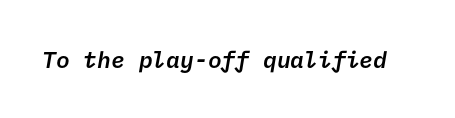
The image shows 23 px text type; set normal letter spacing, not underlined.
